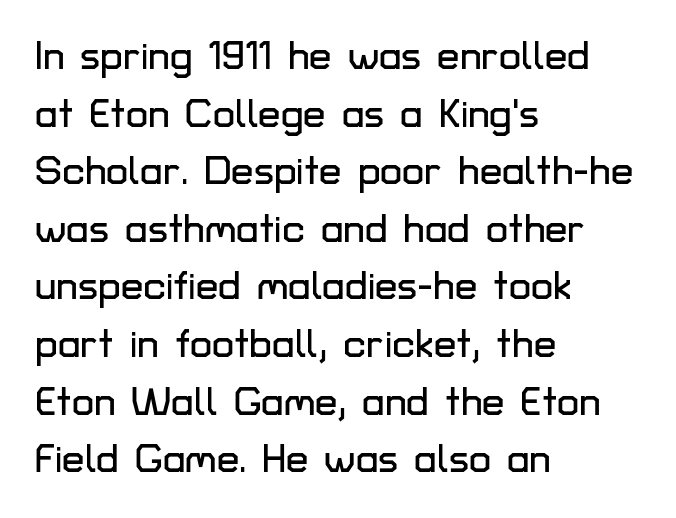
You can tell it's not italic because the verticals are truly vertical. The strip under each line holds only bare page. Layout note: lines flush left. Students, note that the glyphs here touch the page at normal intervals. Is this a fixed-width face? No — the glyphs have proportional, varying widths. Grotesque or geometric, the face here clearly has no serifs.
